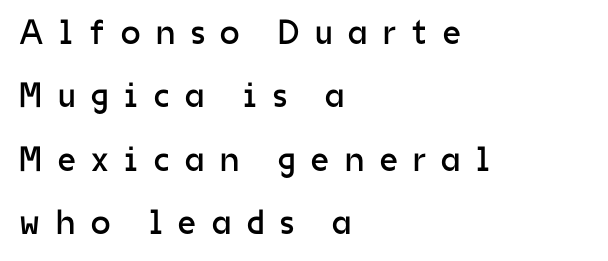
Proportional: the letters do not fall into vertical columns. The face looks like a standard text weight, possibly lighter. The letters stand straight up with perfectly vertical stems. Words float on clear page, feet unadorned. Is this a sans? Yes — the strokes have no serifs. Line beginnings align vertically; line endings do not.
